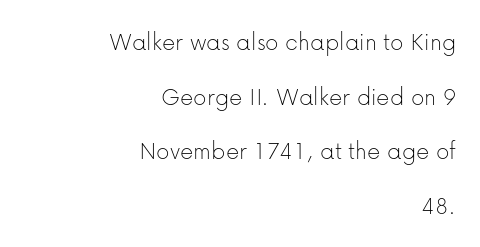
Q: Is the text bold? A: No.
Q: Is the text italic (slanted)? A: No, it is upright.
Q: Is the text underlined? A: No.
Q: How is the paragraph aligned? A: Right-aligned.
Q: Is the spacing between letters normal or unusually wide? A: Normal.
Q: Is the spacing between lines tight, normal or loose? A: Loose.
